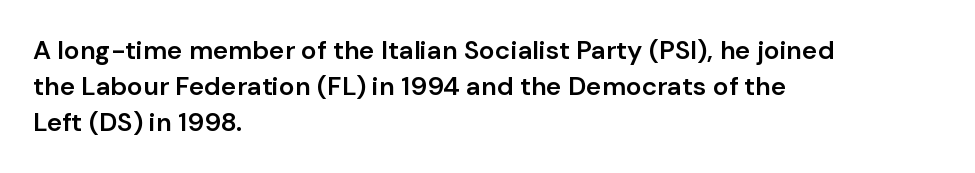
The glyphs have the mass of a demibold cut, below bold. The rendering uses a moderate line-height, typical for paragraphs. Here the glyphs are tracked normally, forming tight word shapes. The rag falls on the right side of this text block.
